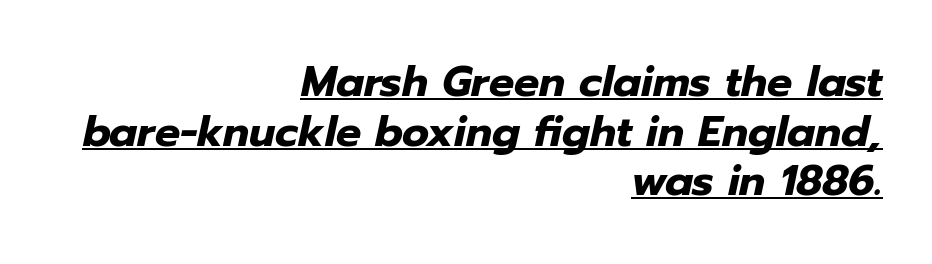
Somebody hit Ctrl+U on this one — the words are underlined. The glyphs have the mass of a bold cut. If you drew a ruler down the right edge, every line would touch it. The rendering keeps characters at their native spacing. Character widths vary here, with narrow letters taking less room than wide ones.
